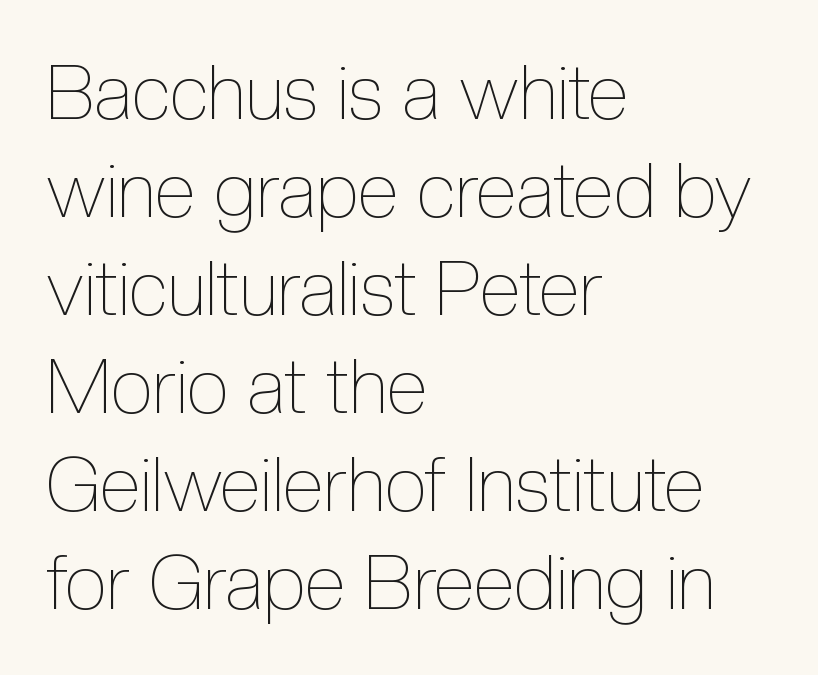
The image shows 76 px thin, condensed type, upright; set left-aligned, normal line spacing (1.29x), normal letter spacing, not underlined; a medium x-height.
